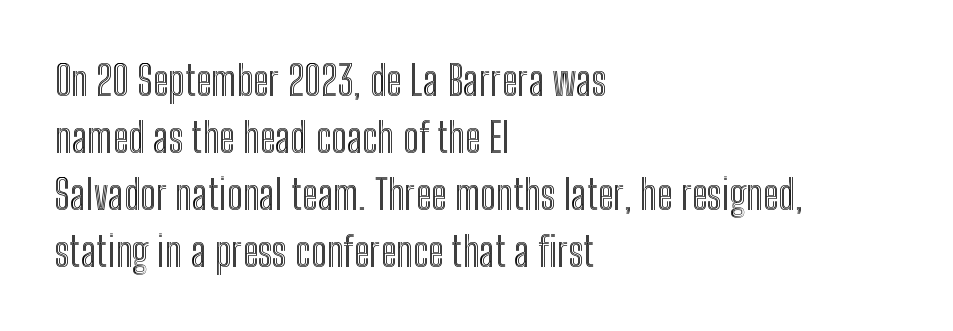
{"italic": "no", "width": "condensed", "x_height": "medium", "monospaced": "no", "underline": "no", "align": "left", "line_spacing": "normal", "line_spacing_ratio": 1.39, "letter_spacing": "normal", "letter_spacing_em": 0.0, "glyph_px": 41}
